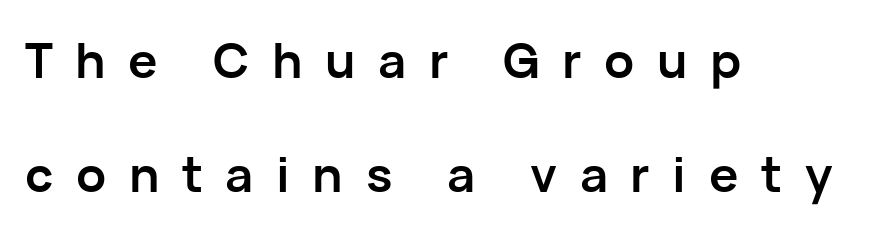
{"serif": "no", "italic": "no", "bold": "yes", "weight": "semibold", "width": "normal", "stroke_contrast": "low", "x_height": "medium", "monospaced": "no", "underline": "no", "align": "left", "line_spacing": "loose", "line_spacing_ratio": 2.33, "letter_spacing": "wide", "letter_spacing_em": 0.46, "glyph_px": 49}
